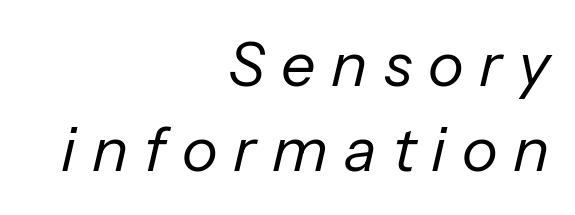
Q: Is the text bold? A: No.
Q: Is the text italic (slanted)? A: Yes, it leans right by about 13 degrees.
Q: Is the text underlined? A: No.
Q: How is the paragraph aligned? A: Right-aligned.
Q: Is the spacing between letters normal or unusually wide? A: Unusually wide.
Q: Is the spacing between lines tight, normal or loose? A: Normal.
Q: Width (condensed, normal, or wide)? A: Normal.
Q: Stroke contrast? A: Low.
Q: x-height? A: Medium.
Q: Monospaced? A: No.
